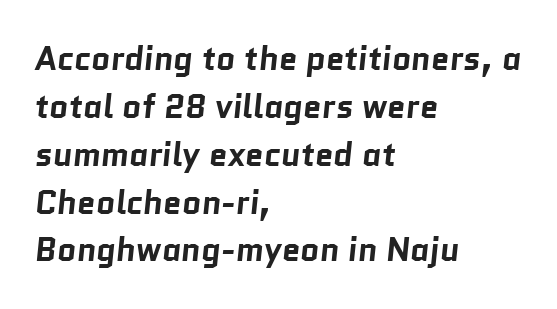
The image shows 33 px bold sans-serif type; set left-aligned, normal line spacing (1.45x), normal letter spacing, not underlined; low stroke contrast and a medium x-height.
